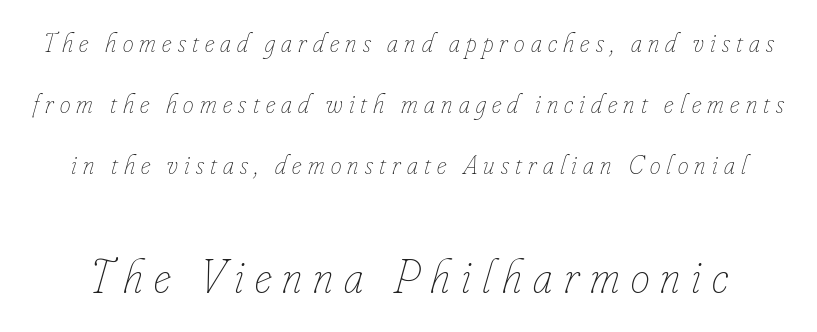
Letter spacing: wide. The space directly below the letters is spotless. Do the characters align in a grid? No, the font is proportional. The passage shown leans; its letterforms are oblique. Honestly, the rows look like they've been pulled way apart.
